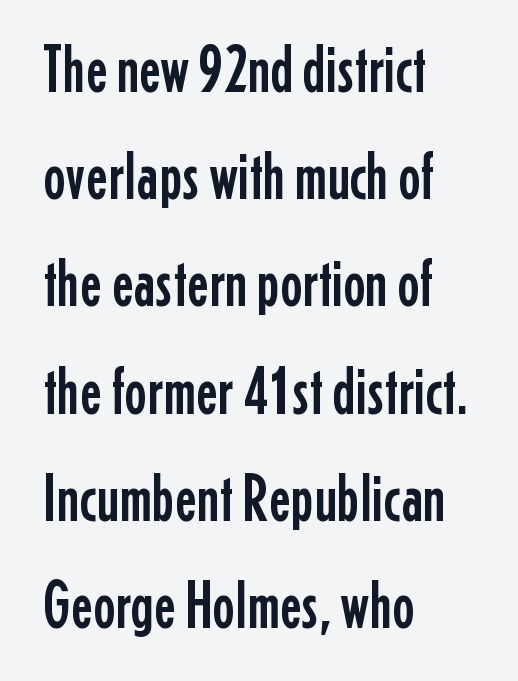
Q: Is the text italic (slanted)? A: No, it is upright.
Q: Is the typeface a serif or a sans-serif typeface? A: Sans-serif.
Q: Is the text underlined? A: No.
Q: How is the paragraph aligned? A: Left-aligned.
Q: Is the spacing between letters normal or unusually wide? A: Normal.
Q: Is the spacing between lines tight, normal or loose? A: Normal.
Q: Width (condensed, normal, or wide)? A: Condensed.
Q: Stroke contrast? A: Low.
Q: x-height? A: Medium.
Q: Monospaced? A: No.
